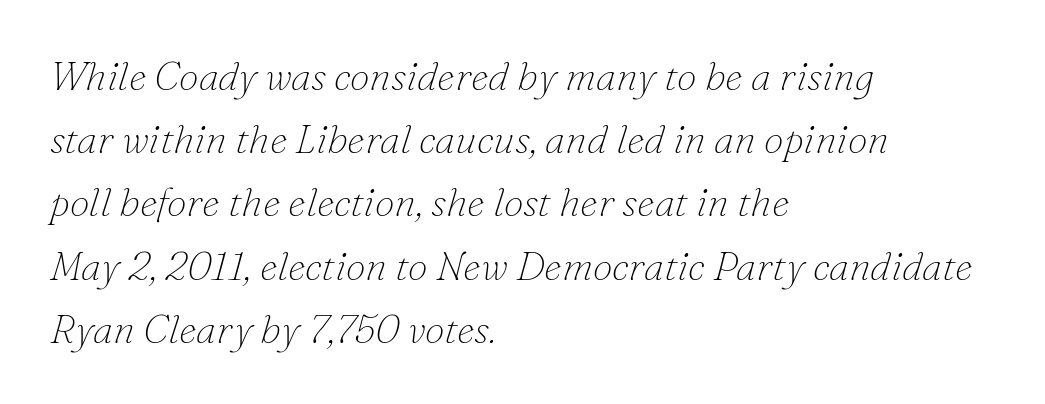
Q: Is the text bold? A: No.
Q: Is the text italic (slanted)? A: Yes, it leans right by about 16 degrees.
Q: Is the typeface a serif or a sans-serif typeface? A: Serif.
Q: Is the text underlined? A: No.
Q: How is the paragraph aligned? A: Left-aligned.
Q: Is the spacing between letters normal or unusually wide? A: Normal.
Q: Is the spacing between lines tight, normal or loose? A: Normal.
Q: Width (condensed, normal, or wide)? A: Normal.
Q: Stroke contrast? A: Low.
Q: x-height? A: Small.
Q: Monospaced? A: No.
